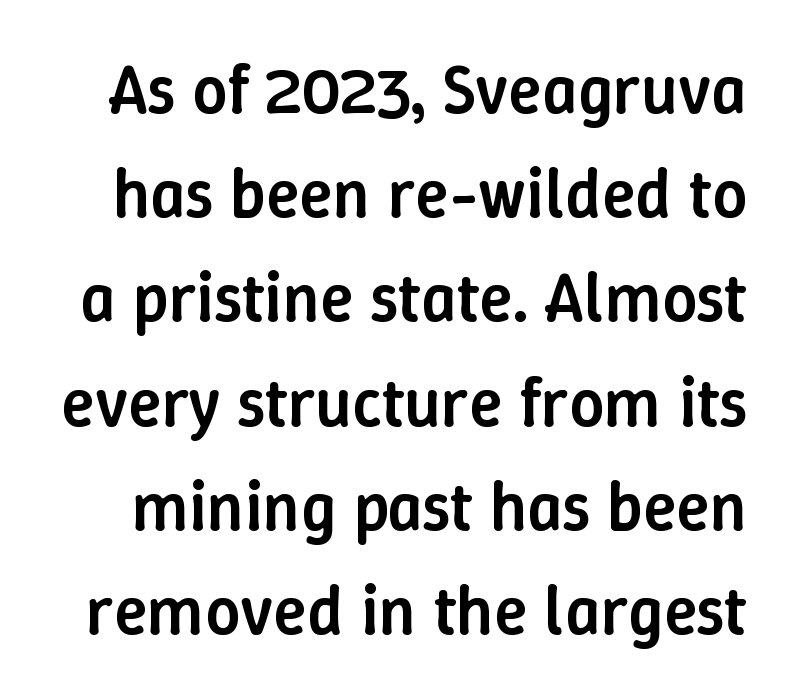
Q: Is the text bold? A: Semi-bold.
Q: Is the text italic (slanted)? A: No, it is upright.
Q: Is the text underlined? A: No.
Q: Is the spacing between letters normal or unusually wide? A: Normal.
Q: Is the spacing between lines tight, normal or loose? A: Normal.
Q: Width (condensed, normal, or wide)? A: Normal.
Q: Stroke contrast? A: Low.
Q: x-height? A: Medium.
Q: Monospaced? A: No.
